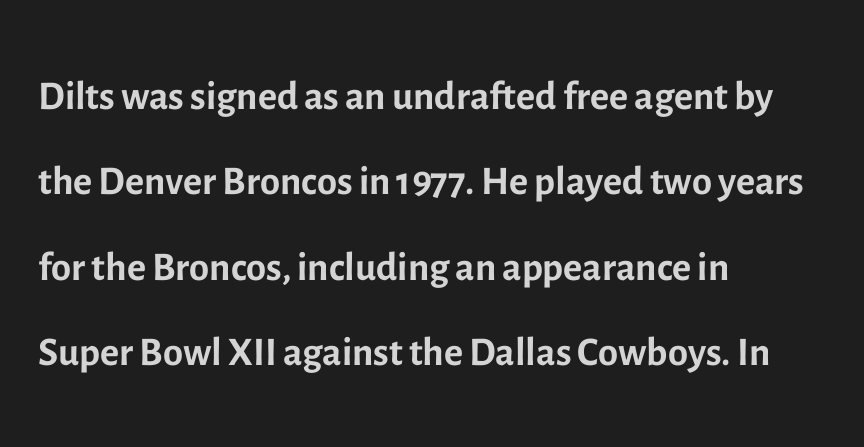
{"serif": "no", "italic": "no", "bold": "no", "weight": "regular", "width": "normal", "x_height": "medium", "monospaced": "no", "underline": "no", "align": "left", "line_spacing": "normal", "line_spacing_ratio": 1.47, "letter_spacing": "normal", "letter_spacing_em": 0.0, "glyph_px": 58}
